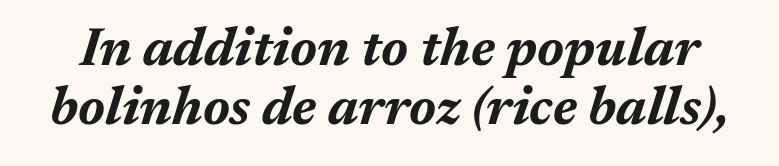
The image shows 53 px bold type, italic (leaning right); set tight line spacing (1.12x), normal letter spacing, not underlined; medium stroke contrast and a medium x-height.
